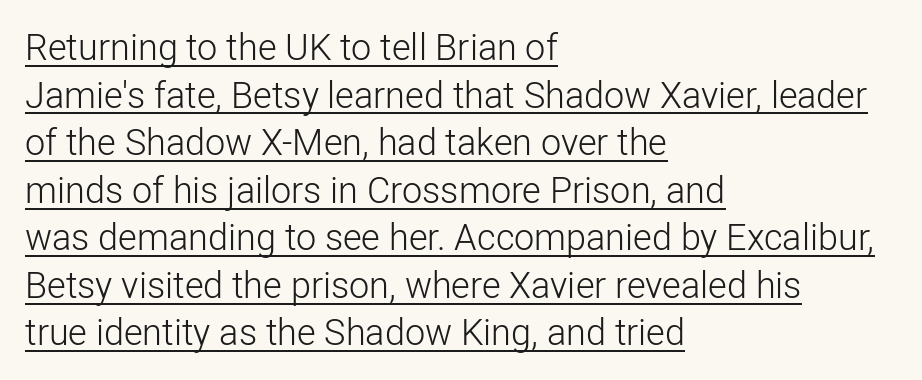
Q: Is the text bold? A: No.
Q: Is the text italic (slanted)? A: No, it is upright.
Q: Is the typeface a serif or a sans-serif typeface? A: Sans-serif.
Q: Is the text underlined? A: Yes.
Q: How is the paragraph aligned? A: Left-aligned.
Q: Is the spacing between letters normal or unusually wide? A: Normal.
Q: Is the spacing between lines tight, normal or loose? A: Normal.
Q: Width (condensed, normal, or wide)? A: Normal.
Q: Stroke contrast? A: Low.
Q: x-height? A: Medium.
Q: Monospaced? A: No.
